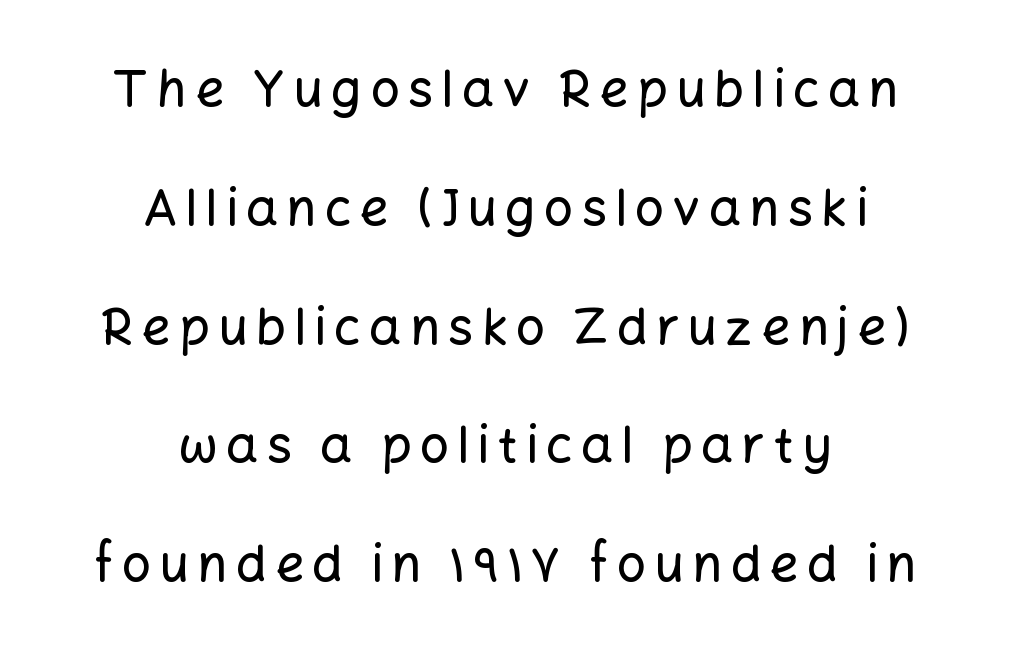
The type family on display is of the sans-serif kind. Note the varied advance widths — an 'i' is clearly narrower than an 'm'. The passage shown stacks its lines with a broad gap. Which margin do the lines hug? Neither — every line sits in the middle. Each row of text sits above clean, open space.
